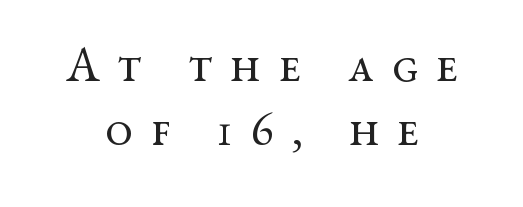
Q: Is the text bold? A: No.
Q: Is the text italic (slanted)? A: No, it is upright.
Q: Is the typeface a serif or a sans-serif typeface? A: Serif.
Q: Is the text underlined? A: No.
Q: How is the paragraph aligned? A: Centered.
Q: Is the spacing between letters normal or unusually wide? A: Unusually wide.
Q: Is the spacing between lines tight, normal or loose? A: Normal.
Q: Width (condensed, normal, or wide)? A: Wide.
Q: Stroke contrast? A: Medium.
Q: x-height? A: Medium.
Q: Monospaced? A: No.
